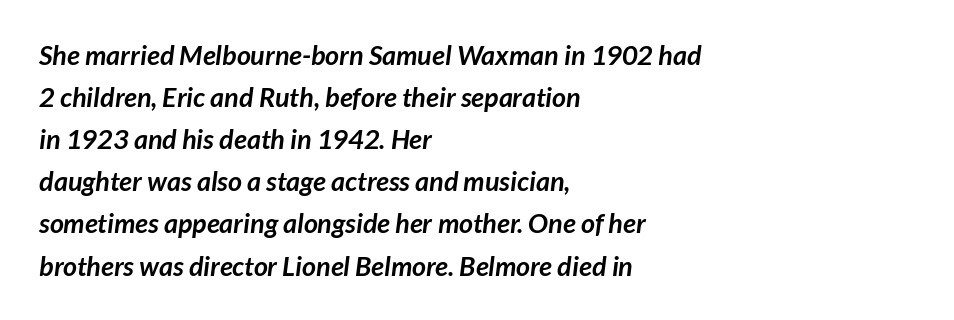
{"bold": "yes", "underline": "no", "align": "left", "line_spacing": "normal", "line_spacing_ratio": 1.56, "letter_spacing": "normal", "letter_spacing_em": 0.0, "glyph_px": 27}
